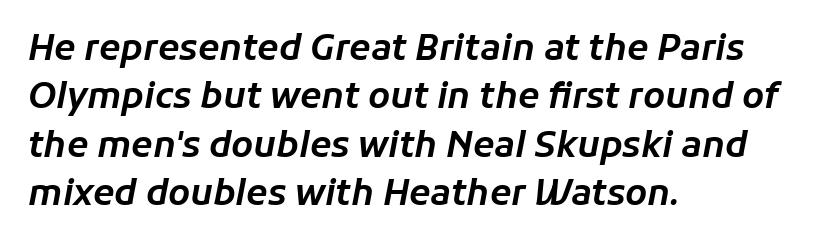
Q: Is the text italic (slanted)? A: Yes, it leans right by about 11 degrees.
Q: Is the text underlined? A: No.
Q: How is the paragraph aligned? A: Left-aligned.
Q: Is the spacing between letters normal or unusually wide? A: Normal.
Q: Is the spacing between lines tight, normal or loose? A: Normal.
Q: Width (condensed, normal, or wide)? A: Normal.
Q: Stroke contrast? A: Low.
Q: x-height? A: Medium.
Q: Monospaced? A: No.
